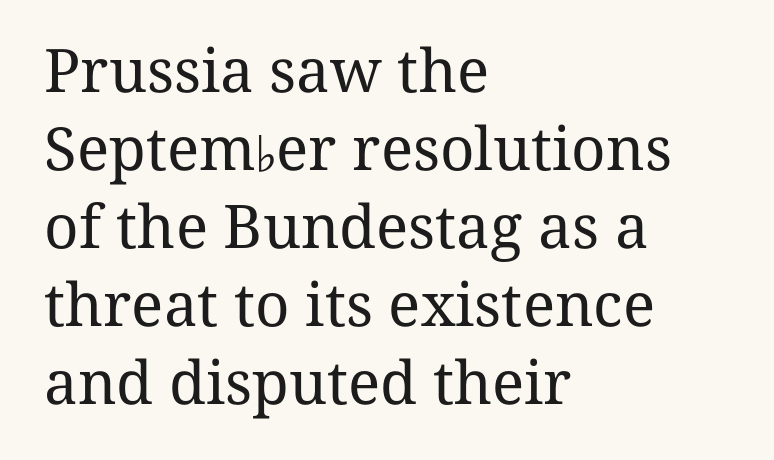
The image shows 60 px regular-weight serif type, upright; set left-aligned, normal line spacing (1.3x), normal letter spacing, not underlined; medium stroke contrast and a medium x-height.
